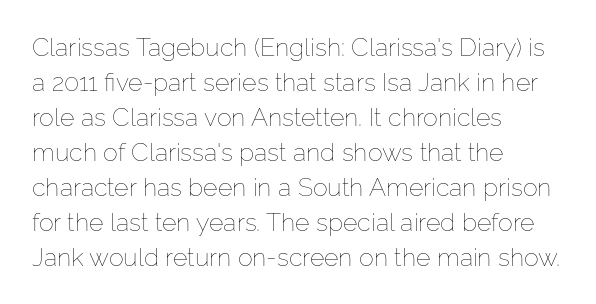
The image shows 25 px text type, upright; set left-aligned, normal line spacing (1.4x), normal letter spacing, not underlined.
